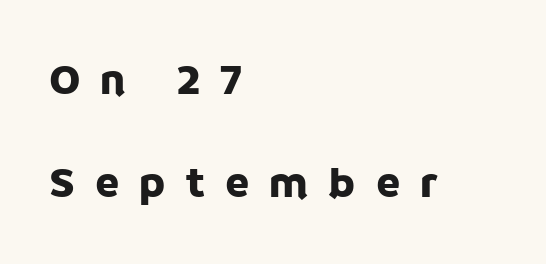
{"serif": "no", "italic": "no", "width": "normal", "stroke_contrast": "low", "x_height": "large", "monospaced": "no", "underline": "no", "align": "left", "line_spacing": "loose", "line_spacing_ratio": 2.35, "letter_spacing": "wide", "letter_spacing_em": 0.45, "glyph_px": 44}
